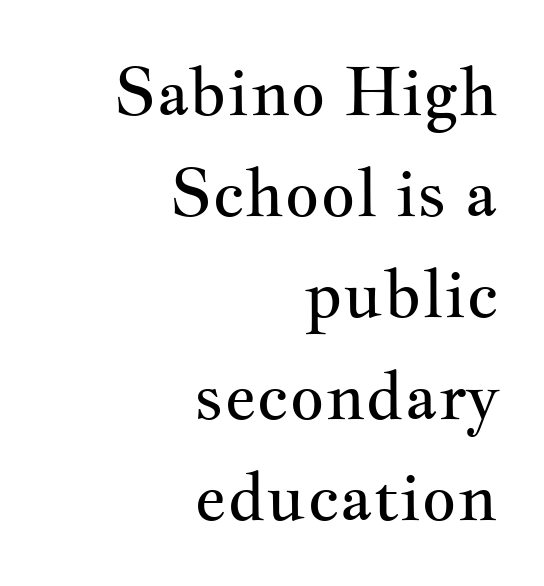
{"serif": "yes", "italic": "no", "bold": "no", "weight": "regular", "width": "wide", "stroke_contrast": "medium", "x_height": "small", "monospaced": "no", "underline": "no", "align": "right", "line_spacing": "normal", "line_spacing_ratio": 1.51, "letter_spacing": "normal", "letter_spacing_em": 0.0, "glyph_px": 67}
